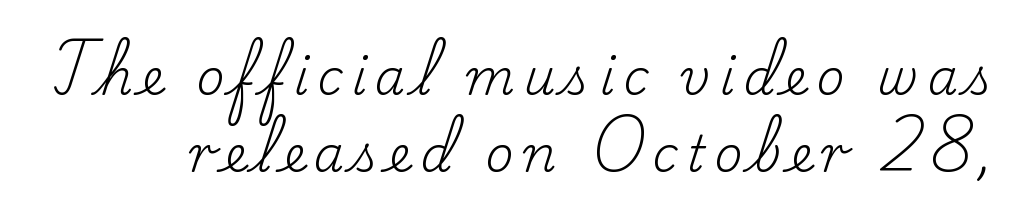
{"serif": "yes", "bold": "no", "weight": "regular", "width": "normal", "stroke_contrast": "low", "x_height": "small", "monospaced": "no", "underline": "no", "line_spacing": "normal", "line_spacing_ratio": 1.58, "glyph_px": 49}
